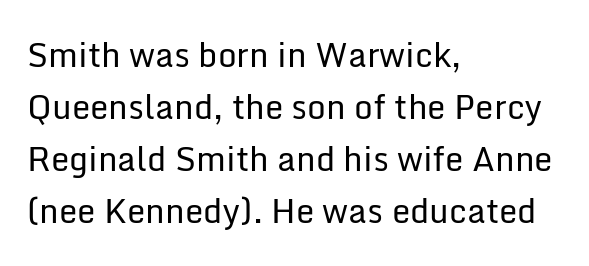
Q: Is the text bold? A: No.
Q: Is the text italic (slanted)? A: No, it is upright.
Q: Is the typeface a serif or a sans-serif typeface? A: Sans-serif.
Q: Is the text underlined? A: No.
Q: How is the paragraph aligned? A: Left-aligned.
Q: Is the spacing between letters normal or unusually wide? A: Normal.
Q: Is the spacing between lines tight, normal or loose? A: Normal.
Q: Width (condensed, normal, or wide)? A: Normal.
Q: Stroke contrast? A: Low.
Q: x-height? A: Medium.
Q: Monospaced? A: No.
